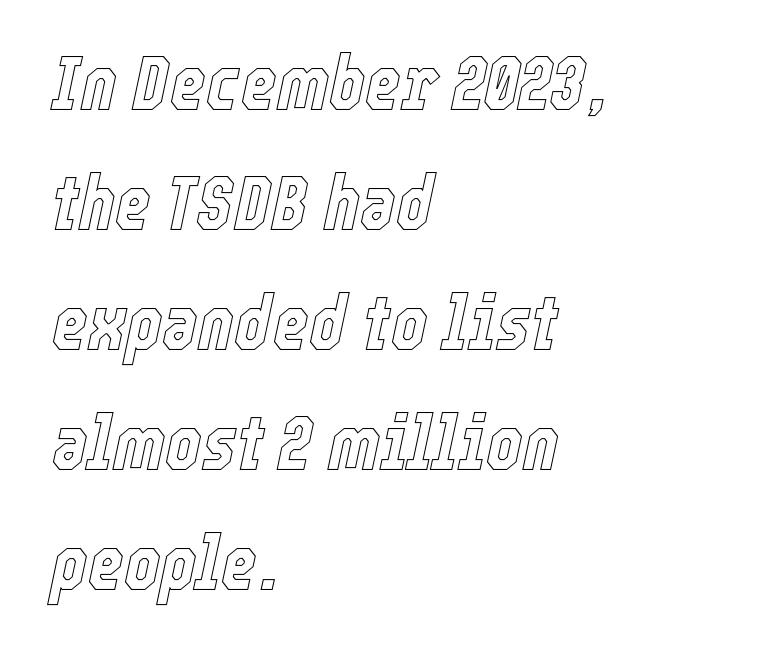
Slant detected: the letters are inclined. The foot of each line stays bare and open. Is the letter spacing exaggerated? No — it looks like the ordinary default. Summary of vertical rhythm: regular, with standard interline spacing. A typesetter would call this proportional, since set widths differ per character.
